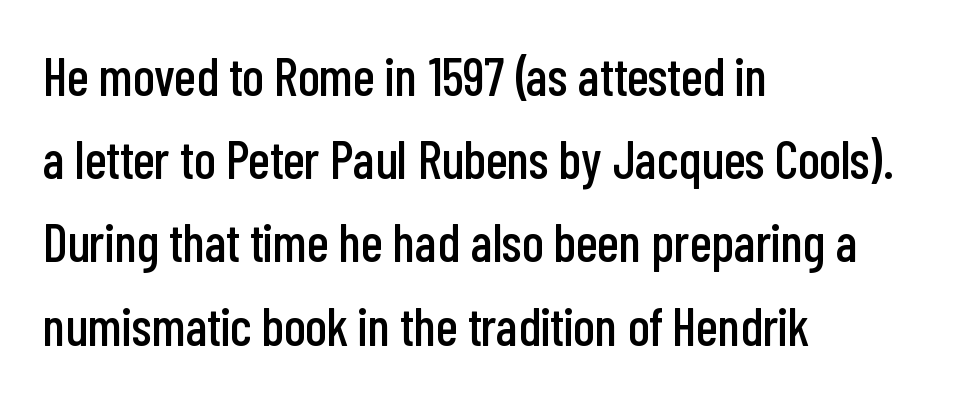
The text was rendered using a sans face with plain stroke endings. Reading down the column, the eye jumps a familiar distance to each next line. One-word summary of the alignment: left. Think of a printed novel: that variable character pitch is what you see here. Check the space under the baseline: it is left empty. The type is set solid horizontally, with unmodified tracking.
